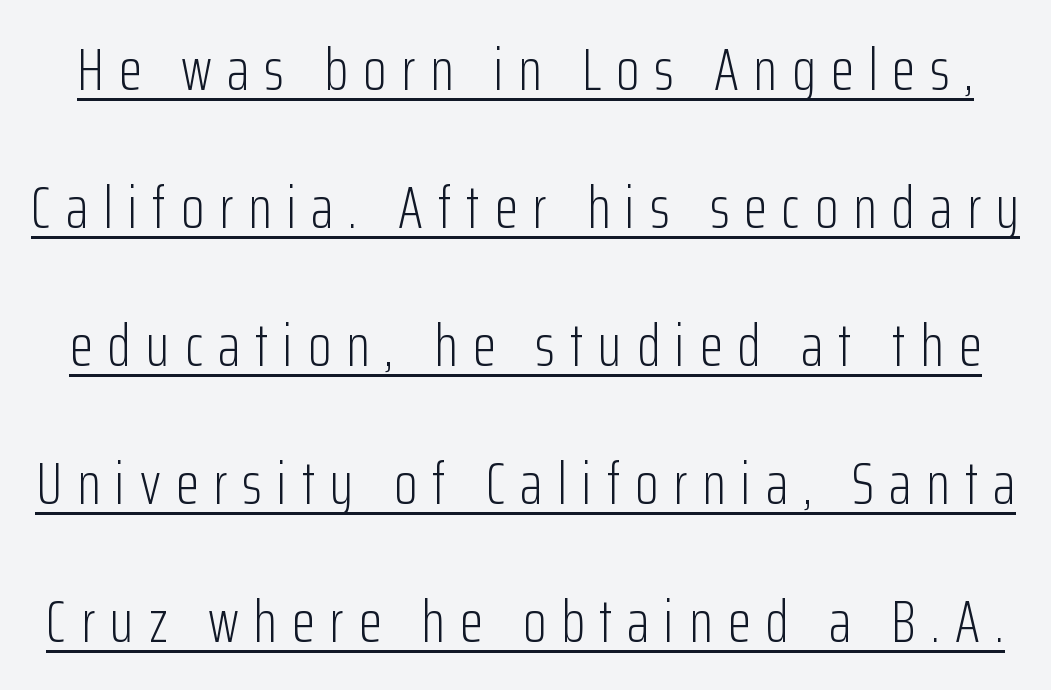
{"serif": "no", "italic": "no", "bold": "no", "weight": "light", "width": "condensed", "stroke_contrast": "low", "x_height": "medium", "monospaced": "no", "underline": "yes", "line_spacing": "loose", "line_spacing_ratio": 2.3, "letter_spacing": "wide", "letter_spacing_em": 0.25, "glyph_px": 60}
